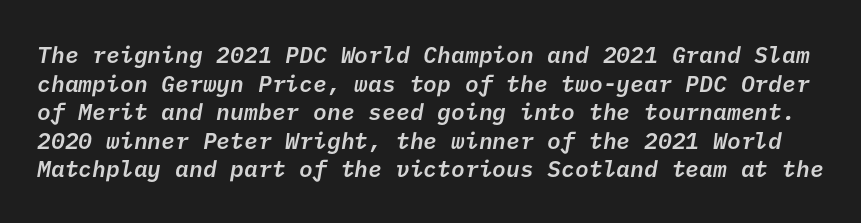
Semibold letterforms, between regular and bold. The words here are not underlined. This rendering leaves character spacing at its baseline value.
